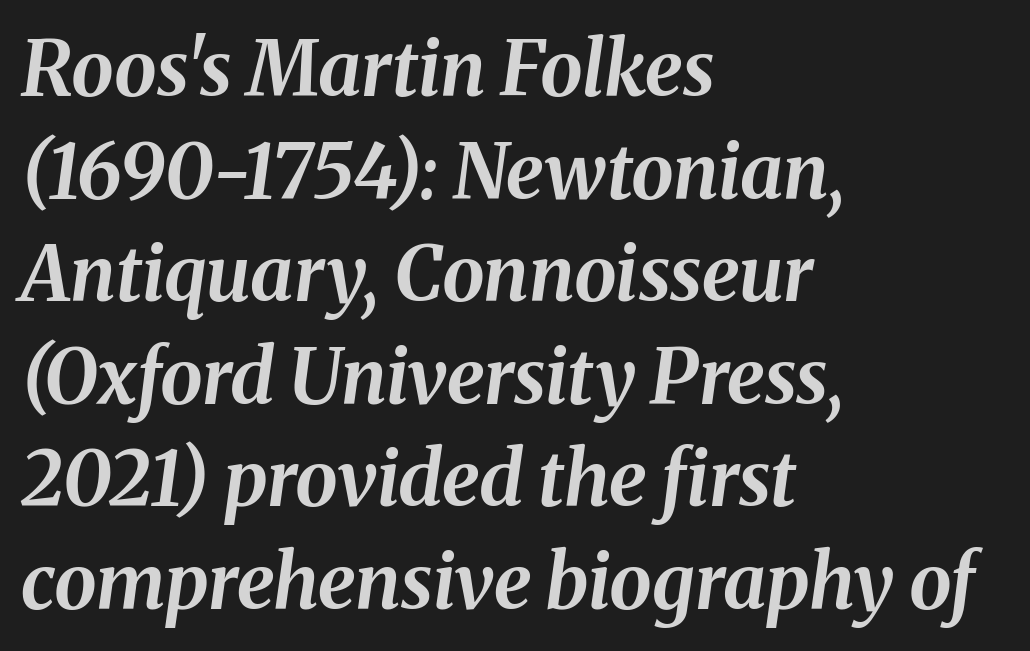
Looks like regular typesetting: each glyph gets only the width it needs. Weight: bold. Normally led — the rows are evenly, conventionally spaced. Nobody touched the tracking dial on this one. The rendering anchors every line to the left-hand side. Lines of text with bare space underneath.
